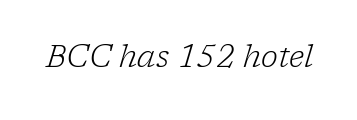
Observe the lean: these are italic letterforms. This rendering leaves character spacing at its baseline value. This sample uses a serif face. You could not count columns in this text — the font is proportionally spaced. Lines of text with bare space underneath.
